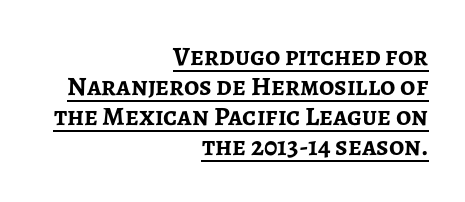
Q: Is the text bold? A: Yes.
Q: Is the text italic (slanted)? A: No, it is upright.
Q: Is the text underlined? A: Yes.
Q: How is the paragraph aligned? A: Right-aligned.
Q: Is the spacing between letters normal or unusually wide? A: Normal.
Q: Is the spacing between lines tight, normal or loose? A: Tight.
